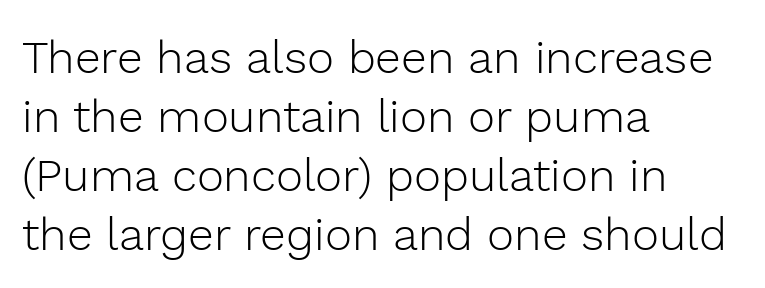
The image shows 46 px light sans-serif type, upright; set left-aligned, normal line spacing (1.28x), normal letter spacing, not underlined; a medium x-height.
